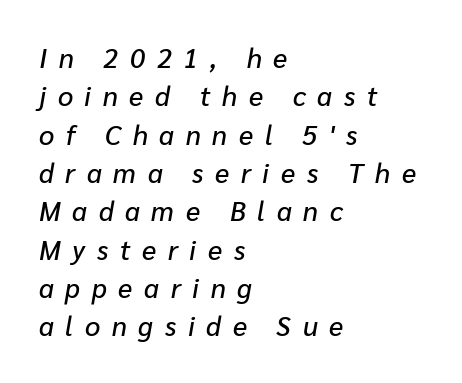
The image shows 27 px text type, italic (leaning right); set left-aligned, normal line spacing (1.42x), unusually wide letter spacing (+0.43 em), not underlined.
